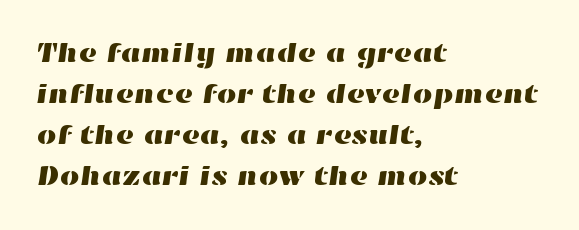
Q: Is the text underlined? A: No.
Q: How is the paragraph aligned? A: Left-aligned.
Q: Is the spacing between letters normal or unusually wide? A: Normal.
Q: Is the spacing between lines tight, normal or loose? A: Normal.
Q: Width (condensed, normal, or wide)? A: Wide.
Q: Stroke contrast? A: High.
Q: x-height? A: Medium.
Q: Monospaced? A: No.
